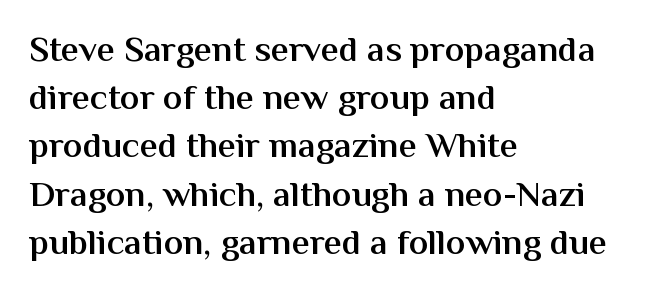
{"serif": "no", "italic": "no", "bold": "semi", "weight": "semibold", "width": "normal", "stroke_contrast": "medium", "x_height": "medium", "monospaced": "no", "underline": "no", "align": "left", "line_spacing": "normal", "line_spacing_ratio": 1.34, "letter_spacing": "normal", "letter_spacing_em": 0.0, "glyph_px": 36}
